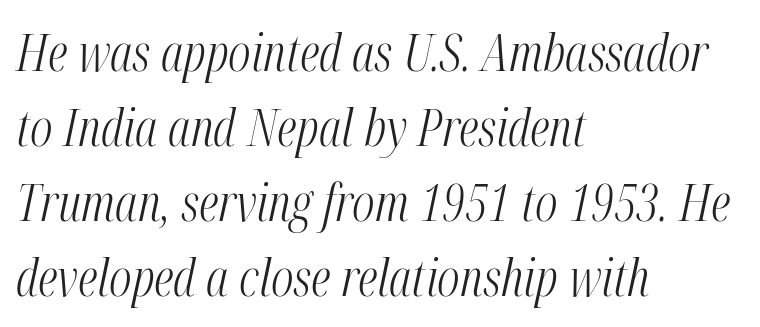
This is not heavy type; no bold has been used. Each letter keeps its own natural width here, so spacing adapts to shape. The glyphs are unaccompanied by any horizontal stroke below them. Visually the block forms a straight wall on the left and a jagged coastline on the right. Does the lettering tilt? It does — this is italic. The rows are spaced the way most documents space them.
